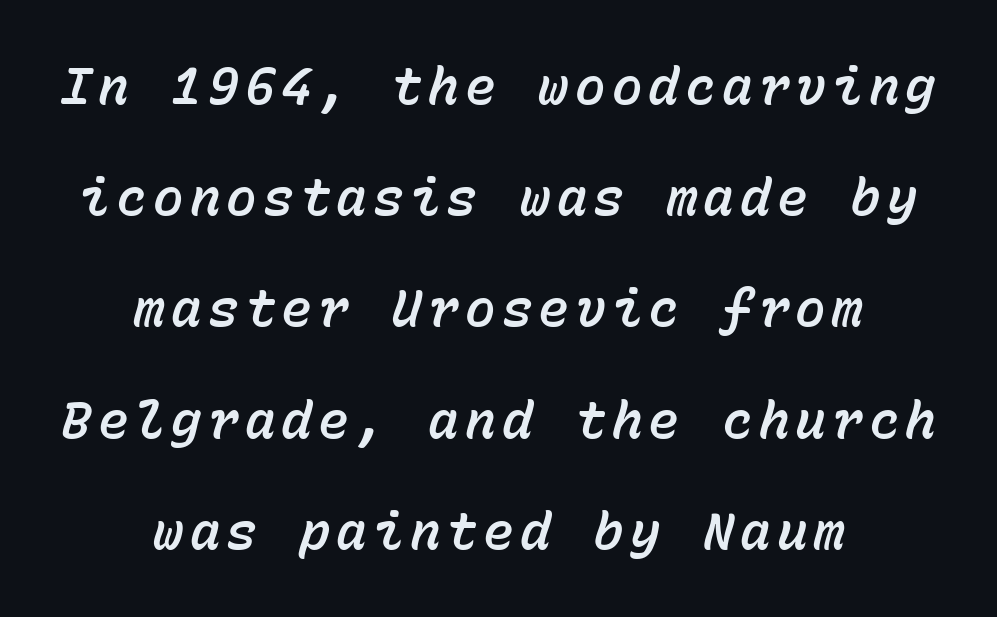
{"italic": "yes", "lean": "right", "slant_degrees": 15, "width": "normal", "stroke_contrast": "low", "x_height": "medium", "monospaced": "yes", "underline": "no", "align": "center", "line_spacing": "loose", "line_spacing_ratio": 2.18, "glyph_px": 51}
